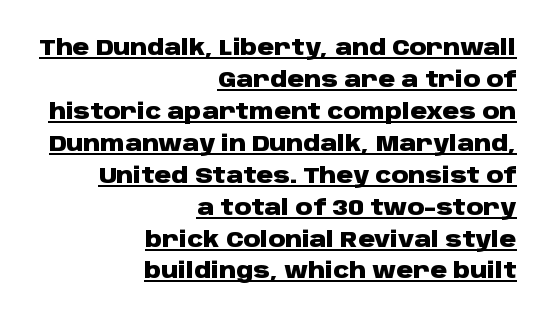
One glance says typical: line gaps are just what's usual. Underlining? Definitely there. The passage shown is emphatically bold. Students, note that the glyphs here touch the page at normal intervals. The paragraph shown leans on its right margin. Every character sits straight up, as roman type does.
